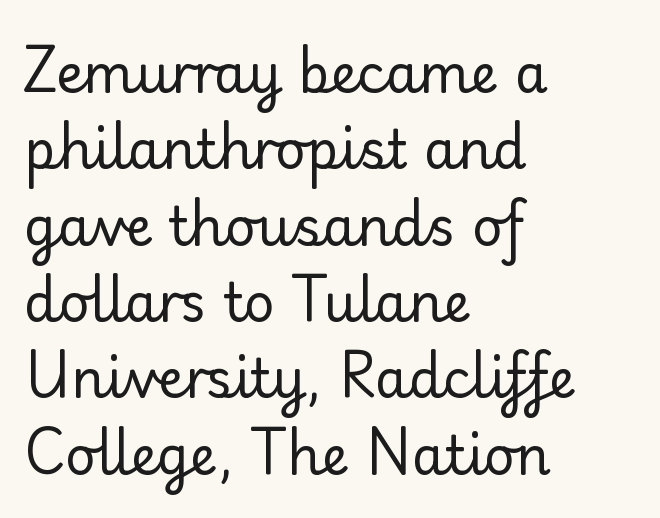
Q: Is the text bold? A: No.
Q: Is the text italic (slanted)? A: No, it is upright.
Q: Is the typeface a serif or a sans-serif typeface? A: Sans-serif.
Q: Is the text underlined? A: No.
Q: How is the paragraph aligned? A: Left-aligned.
Q: Is the spacing between letters normal or unusually wide? A: Normal.
Q: Is the spacing between lines tight, normal or loose? A: Normal.
Q: Width (condensed, normal, or wide)? A: Normal.
Q: Stroke contrast? A: Low.
Q: x-height? A: Small.
Q: Monospaced? A: No.
